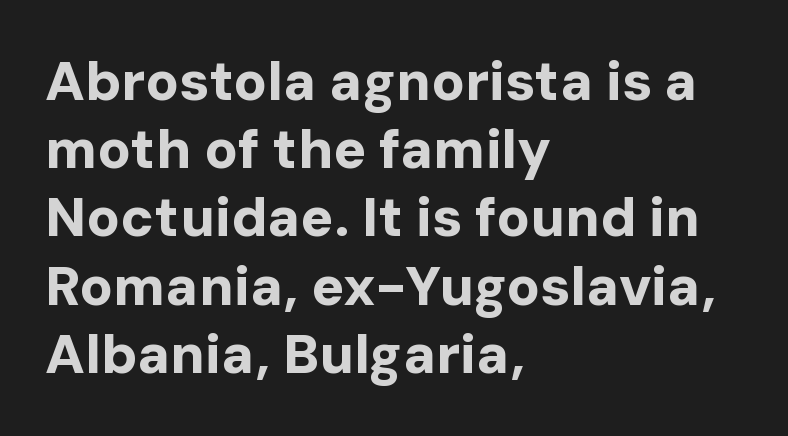
Descender tails drop into unmarked territory. Varying glyph widths throughout — classic text-font behaviour. The line texture is even and compact thanks to regular tracking. Pretty heavy lettering here — definitely bold. The lines in this sample share a left origin and differ only in where they stop.
